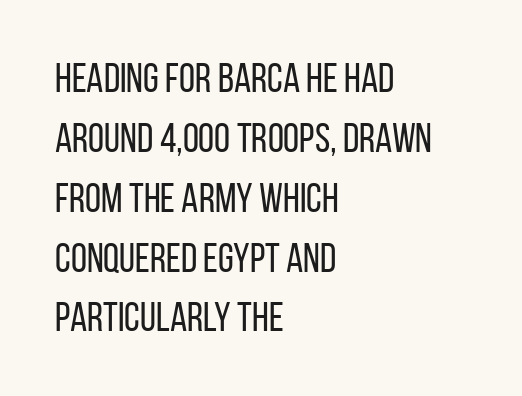
The image shows 41 px regular-weight, condensed sans-serif type, upright; set left-aligned, normal line spacing (1.46x), normal letter spacing, not underlined; low stroke contrast and a large x-height.
